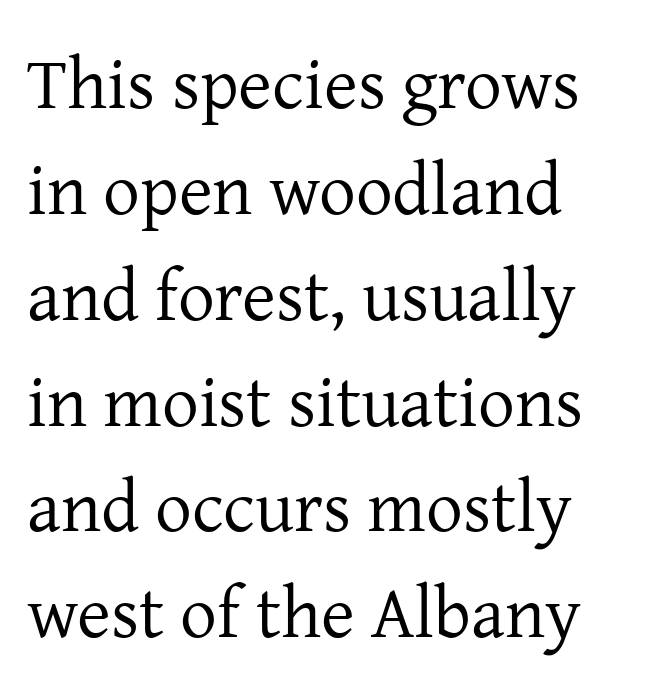
Q: Is the text bold? A: No.
Q: Is the text italic (slanted)? A: No, it is upright.
Q: Is the typeface a serif or a sans-serif typeface? A: Serif.
Q: Is the text underlined? A: No.
Q: How is the paragraph aligned? A: Left-aligned.
Q: Is the spacing between letters normal or unusually wide? A: Normal.
Q: Is the spacing between lines tight, normal or loose? A: Normal.
Q: Width (condensed, normal, or wide)? A: Normal.
Q: Stroke contrast? A: Low.
Q: x-height? A: Medium.
Q: Monospaced? A: No.
